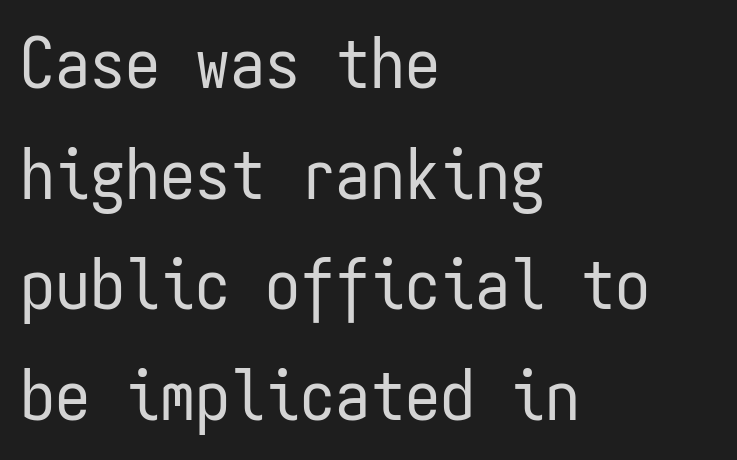
{"serif": "no", "italic": "no", "bold": "no", "weight": "regular", "width": "condensed", "stroke_contrast": "low", "x_height": "medium", "monospaced": "yes", "underline": "no", "align": "left", "line_spacing": "normal", "line_spacing_ratio": 1.58, "letter_spacing": "normal", "letter_spacing_em": 0.0, "glyph_px": 70}
